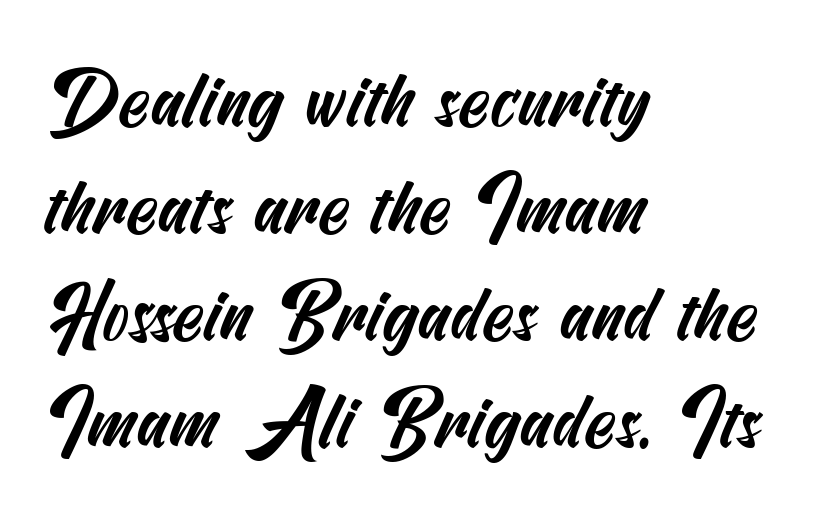
{"serif": "no", "width": "condensed", "stroke_contrast": "medium", "x_height": "small", "underline": "no", "align": "left", "line_spacing": "normal", "line_spacing_ratio": 1.37, "letter_spacing": "normal", "letter_spacing_em": 0.0, "glyph_px": 78}
